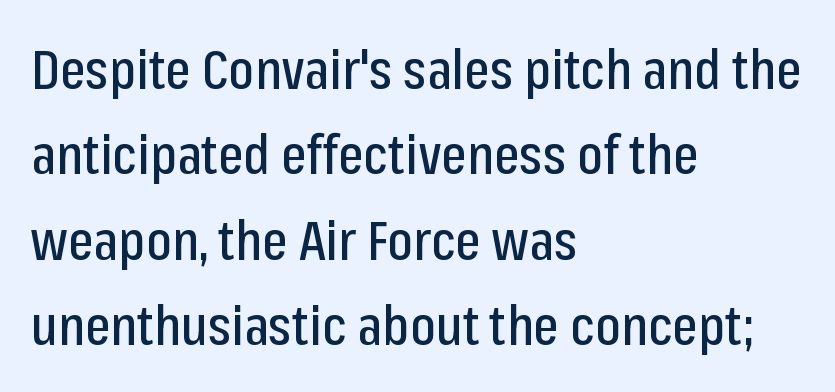
Ordinary non-slanted type is in use. Honestly, the row spacing looks completely unremarkable. The characters display no serif detailing; their extremities are plain. You could not count columns in this text — the font is proportionally spaced.
